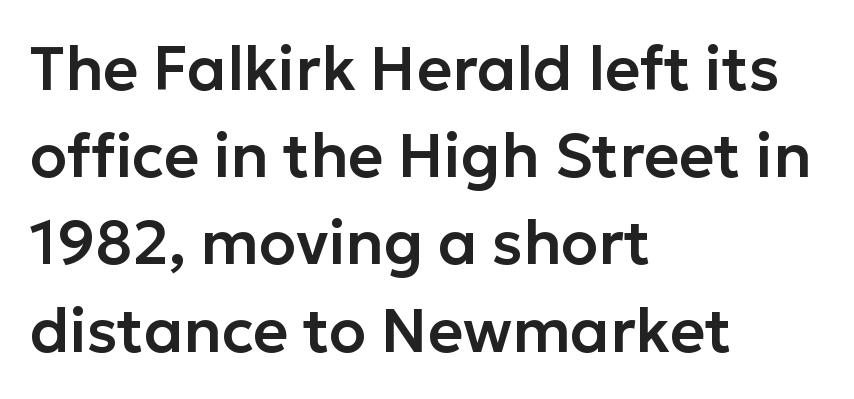
Q: Is the text italic (slanted)? A: No, it is upright.
Q: Is the typeface a serif or a sans-serif typeface? A: Sans-serif.
Q: Is the text underlined? A: No.
Q: How is the paragraph aligned? A: Left-aligned.
Q: Is the spacing between letters normal or unusually wide? A: Normal.
Q: Is the spacing between lines tight, normal or loose? A: Normal.
Q: Width (condensed, normal, or wide)? A: Normal.
Q: Stroke contrast? A: Low.
Q: x-height? A: Medium.
Q: Monospaced? A: No.
